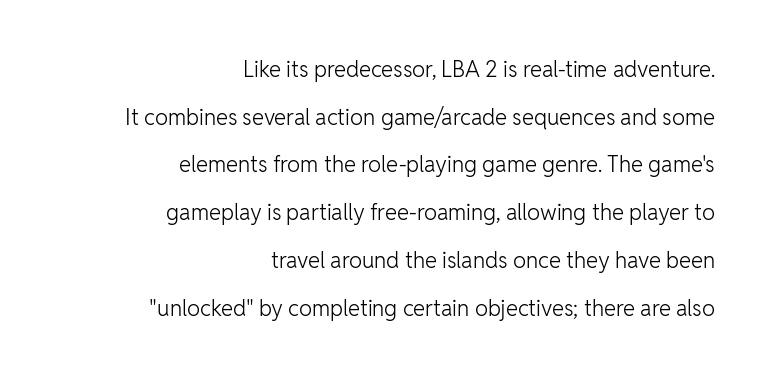
The image shows 22 px text type, upright; set right-aligned, loose line spacing (2.17x), normal letter spacing, not underlined.
